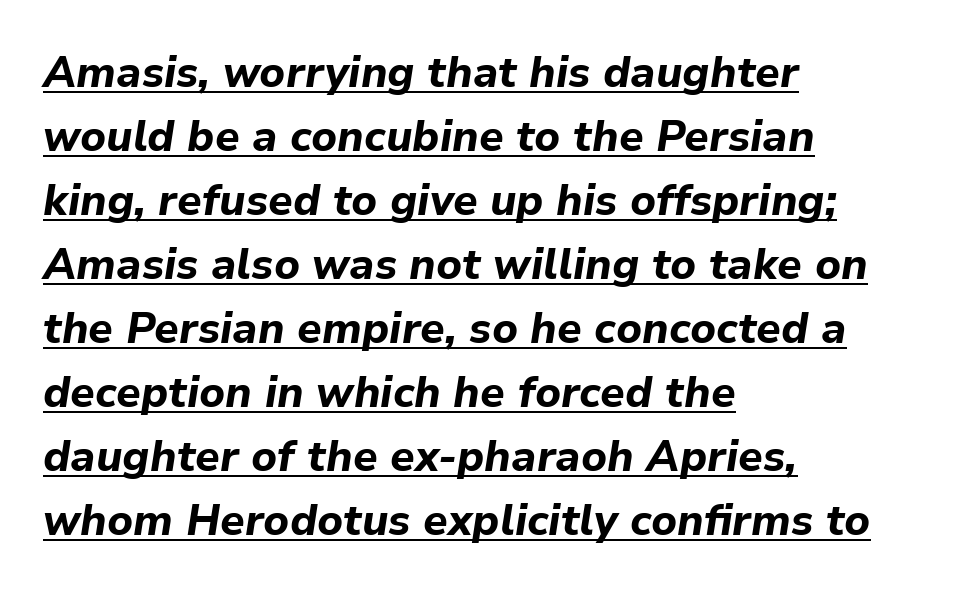
Strong, thick strokes mark this as bold type. Here the designer chose a conventional face with non-uniform glyph widths. The face used here has a pronounced slope to its letters. Standard letterfit; no display-style spreading of the glyphs. Visually the block forms a straight wall on the left and a jagged coastline on the right. You can see a thin bar hugging the bottom of the glyphs.
